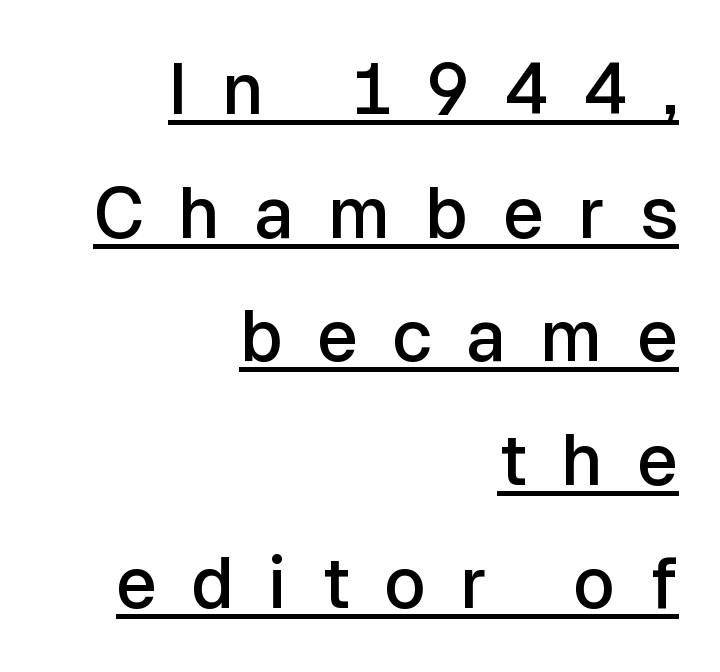
{"serif": "no", "italic": "no", "bold": "semi", "weight": "semibold", "width": "normal", "stroke_contrast": "low", "x_height": "medium", "monospaced": "no", "underline": "yes", "align": "right", "line_spacing_ratio": 1.74, "letter_spacing": "wide", "letter_spacing_em": 0.48, "glyph_px": 71}
